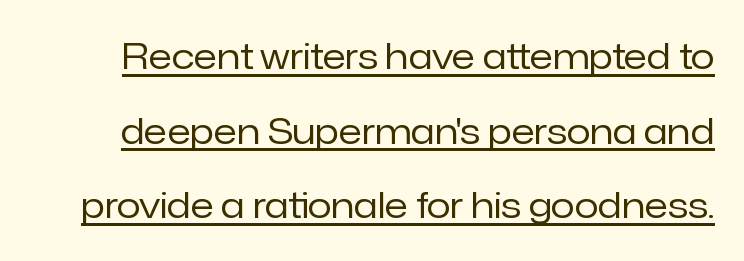
Q: Is the text bold? A: No.
Q: Is the text italic (slanted)? A: No, it is upright.
Q: Is the typeface a serif or a sans-serif typeface? A: Sans-serif.
Q: Is the text underlined? A: Yes.
Q: Is the spacing between letters normal or unusually wide? A: Normal.
Q: Is the spacing between lines tight, normal or loose? A: Loose.
Q: Width (condensed, normal, or wide)? A: Normal.
Q: Stroke contrast? A: Low.
Q: x-height? A: Medium.
Q: Monospaced? A: No.
